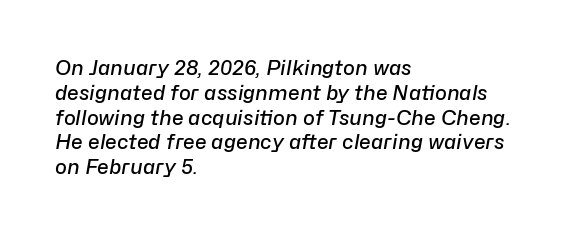
Q: Is the text bold? A: Semi-bold.
Q: Is the text italic (slanted)? A: Yes, it leans right by about 10 degrees.
Q: Is the text underlined? A: No.
Q: How is the paragraph aligned? A: Left-aligned.
Q: Is the spacing between letters normal or unusually wide? A: Normal.
